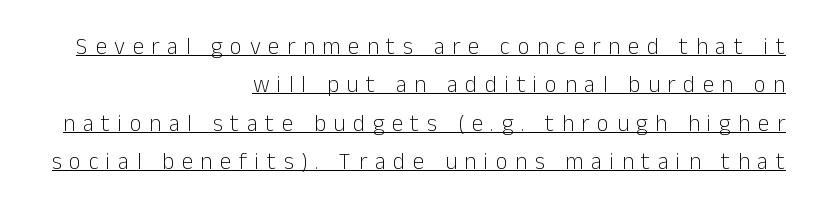
{"italic": "no", "bold": "no", "underline": "yes", "align": "right", "line_spacing": "normal", "line_spacing_ratio": 1.67, "letter_spacing": "wide", "letter_spacing_em": 0.33, "glyph_px": 23}
